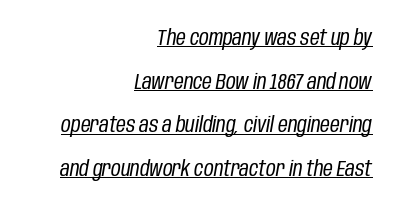
The image shows 21 px text type, italic (leaning right); set right-aligned, loose line spacing (2.08x), normal letter spacing, underlined.
